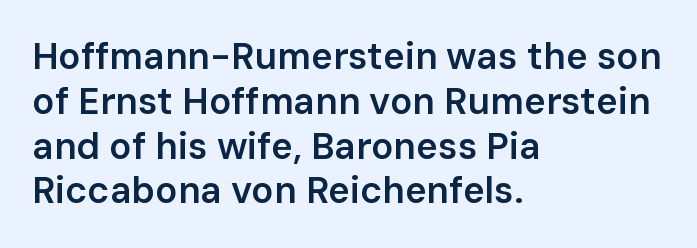
{"serif": "no", "italic": "no", "bold": "semi", "weight": "semibold", "width": "normal", "stroke_contrast": "low", "x_height": "medium", "monospaced": "no", "underline": "no", "align": "left", "line_spacing_ratio": 1.21, "letter_spacing": "normal", "letter_spacing_em": 0.0, "glyph_px": 37}
